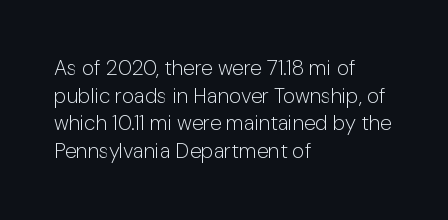
The image shows 21 px text type, upright; set left-aligned, normal line spacing (1.32x), normal letter spacing, not underlined.
